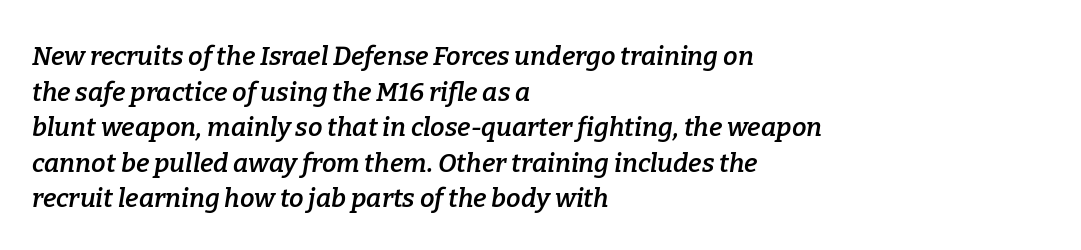
Q: Is the text bold? A: Semi-bold.
Q: Is the text italic (slanted)? A: Yes, it leans right by about 9 degrees.
Q: Is the text underlined? A: No.
Q: How is the paragraph aligned? A: Left-aligned.
Q: Is the spacing between letters normal or unusually wide? A: Normal.
Q: Is the spacing between lines tight, normal or loose? A: Normal.
